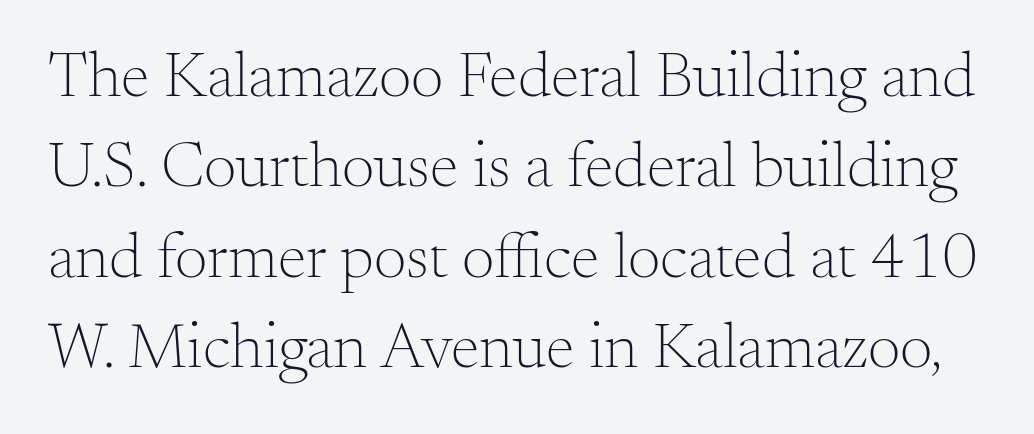
{"serif": "yes", "italic": "no", "bold": "no", "weight": "light", "width": "normal", "stroke_contrast": "medium", "x_height": "small", "monospaced": "no", "underline": "no", "line_spacing": "normal", "line_spacing_ratio": 1.39, "letter_spacing": "normal", "letter_spacing_em": 0.0, "glyph_px": 65}
